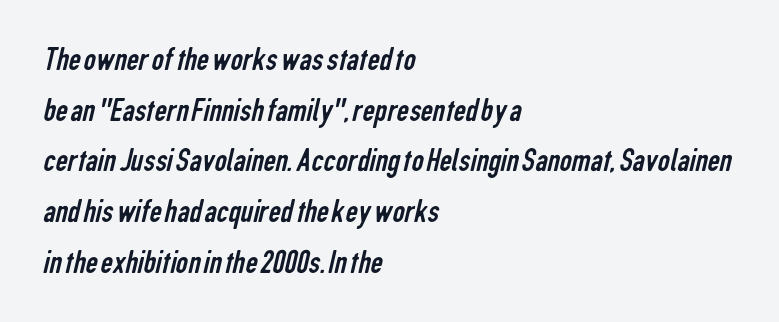
The space beneath each line is pristine and unruled. The letters carry no serifs — their stems end cleanly without finishing strokes. Is this a fixed-width face? No — the glyphs have proportional, varying widths. The typesetter chose a ragged-right arrangement here. The weight tops out at a normal text grade. The gaps between neighbouring characters are ordinary and unremarkable.
